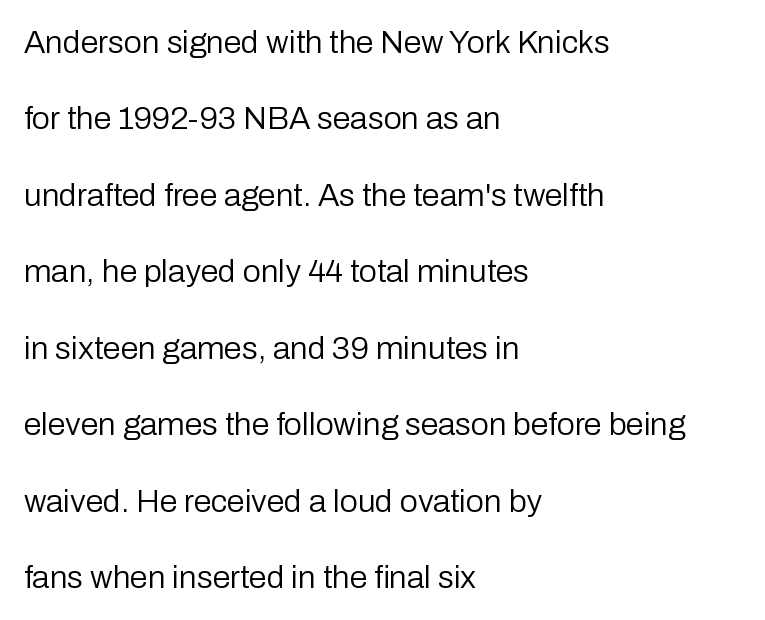
{"serif": "no", "italic": "no", "bold": "no", "weight": "regular", "width": "normal", "stroke_contrast": "low", "x_height": "medium", "monospaced": "no", "underline": "no", "align": "left", "line_spacing": "loose", "line_spacing_ratio": 2.39, "letter_spacing": "normal", "letter_spacing_em": 0.0, "glyph_px": 32}
